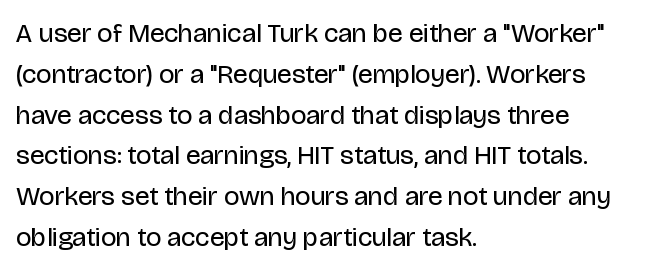
Q: Is the text bold? A: No.
Q: Is the text italic (slanted)? A: No, it is upright.
Q: Is the text underlined? A: No.
Q: How is the paragraph aligned? A: Left-aligned.
Q: Is the spacing between letters normal or unusually wide? A: Normal.
Q: Is the spacing between lines tight, normal or loose? A: Normal.
